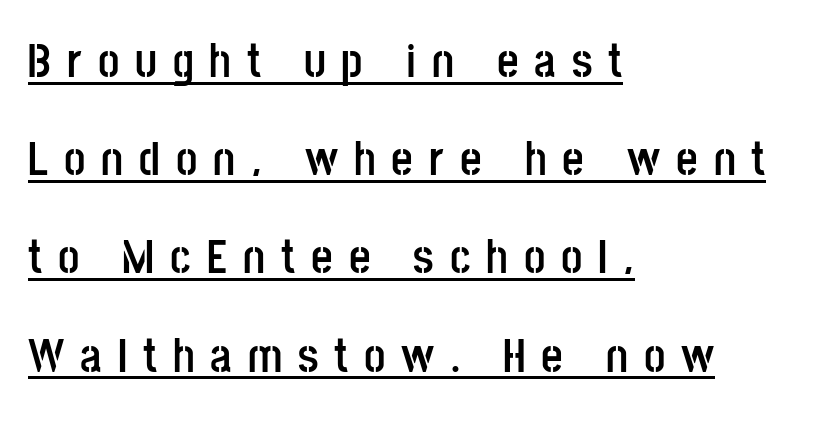
The face used here is proportionally spaced, like ordinary book or web type. The font family rendered here belongs to the sans-serif group. Does the copy run flush right? No — it runs flush left. Italic: no, the glyphs are upright roman. The lettering is marked with a stroke running underneath it. On the weight axis this lands at bold, roughly 700.
